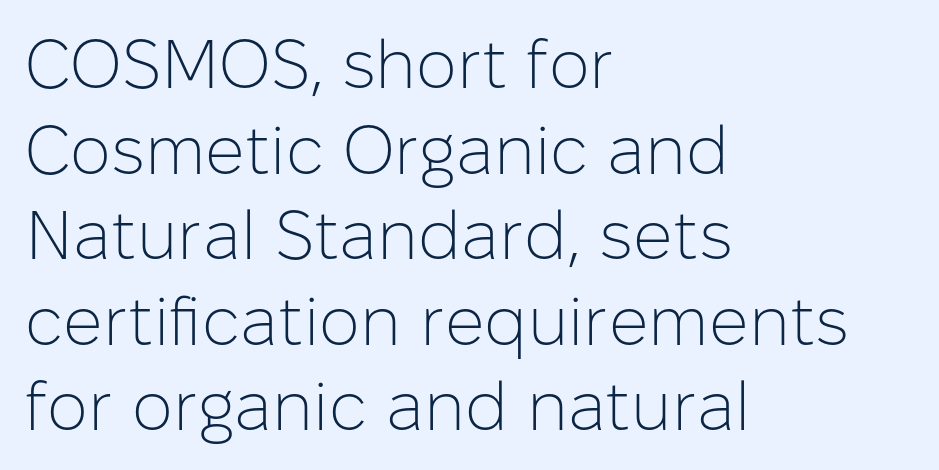
Italic? Not at all — the glyphs are vertical. Underline: absent. The type family on display is of the sans-serif kind. Each letter keeps its own natural width here, so spacing adapts to shape. The letterforms sit shoulder to shoulder at normal distance. The typesetter chose a ragged-right arrangement here.
